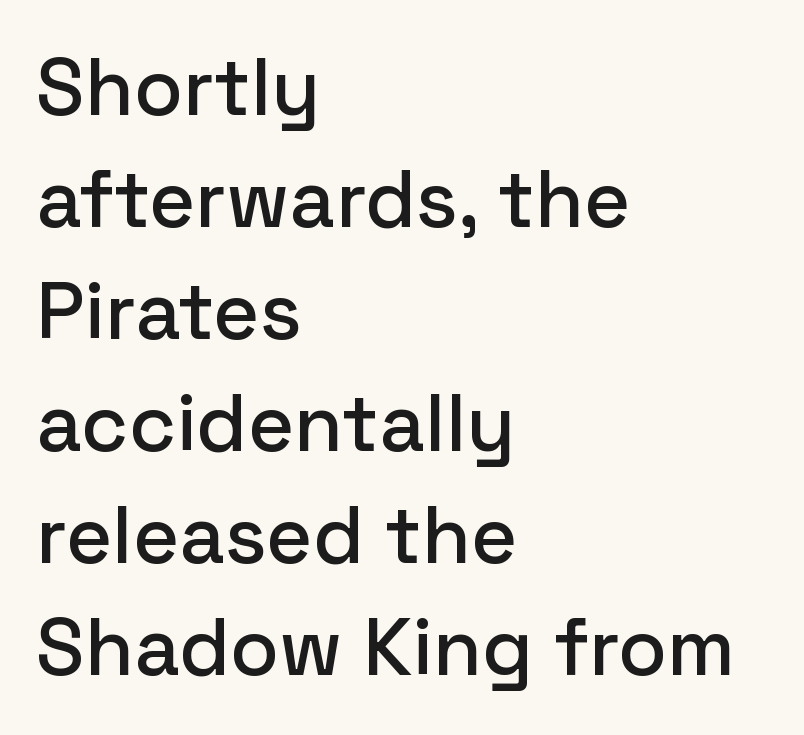
{"serif": "no", "italic": "no", "width": "normal", "stroke_contrast": "low", "x_height": "medium", "monospaced": "no", "underline": "no", "align": "left", "line_spacing": "normal", "line_spacing_ratio": 1.4, "letter_spacing": "normal", "letter_spacing_em": 0.0, "glyph_px": 80}
